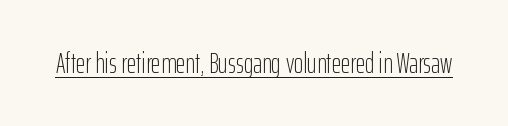
Short note: letters normally spaced. On a weight scale, this lands at 450 or below. Think of a printed novel: that variable character pitch is what you see here. Stroke terminals: plain, sans-serif. Characters remain perfectly vertical along every line.
